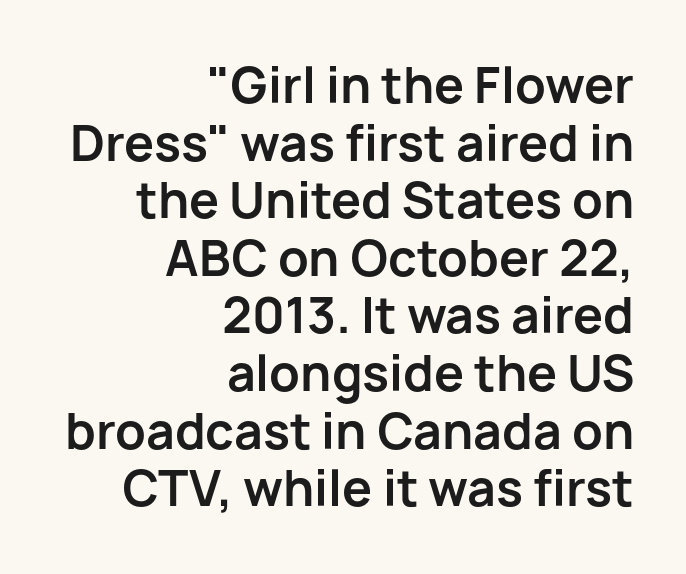
{"serif": "no", "italic": "no", "bold": "yes", "weight": "bold", "width": "normal", "stroke_contrast": "low", "x_height": "medium", "monospaced": "no", "underline": "no", "align": "right", "line_spacing_ratio": 1.2, "letter_spacing": "normal", "letter_spacing_em": 0.0, "glyph_px": 48}
